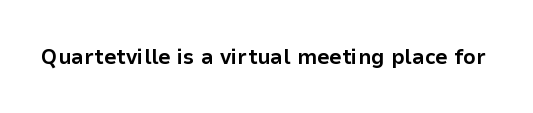
Q: Is the text bold? A: Yes.
Q: Is the text italic (slanted)? A: No, it is upright.
Q: Is the text underlined? A: No.
Q: Is the spacing between letters normal or unusually wide? A: Normal.
